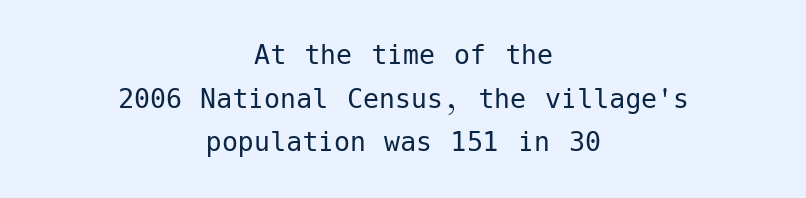
Regarding serifs, this sample does without them. Stroke thickness stays within the range of a standard reading face or lighter. In terms of posture, this sample is upright. A clean baseline with only descenders dipping below it. The typesetter chose a symmetrical, centered arrangement here. Students, note that the glyphs here touch the page at normal intervals.
